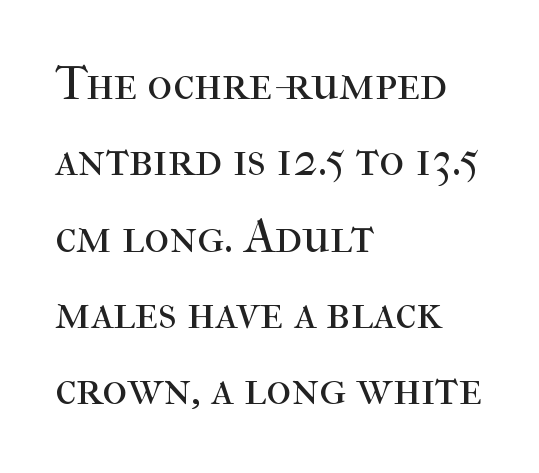
{"serif": "yes", "italic": "no", "bold": "no", "weight": "regular", "width": "normal", "stroke_contrast": "high", "x_height": "medium", "monospaced": "no", "underline": "no", "align": "left", "line_spacing": "normal", "line_spacing_ratio": 1.59, "letter_spacing": "normal", "letter_spacing_em": 0.0, "glyph_px": 48}
